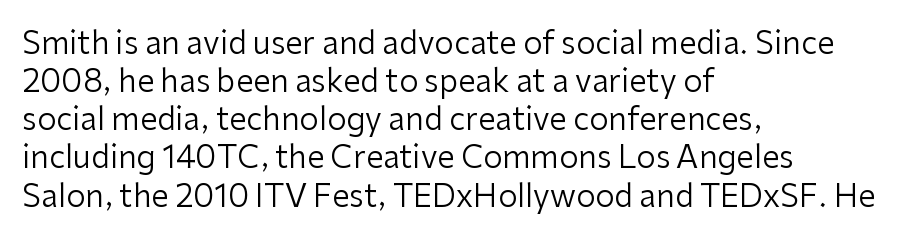
{"serif": "no", "italic": "no", "bold": "no", "weight": "regular", "width": "normal", "stroke_contrast": "low", "x_height": "medium", "monospaced": "no", "underline": "no", "align": "left", "line_spacing_ratio": 1.23, "letter_spacing": "normal", "letter_spacing_em": 0.0, "glyph_px": 31}
